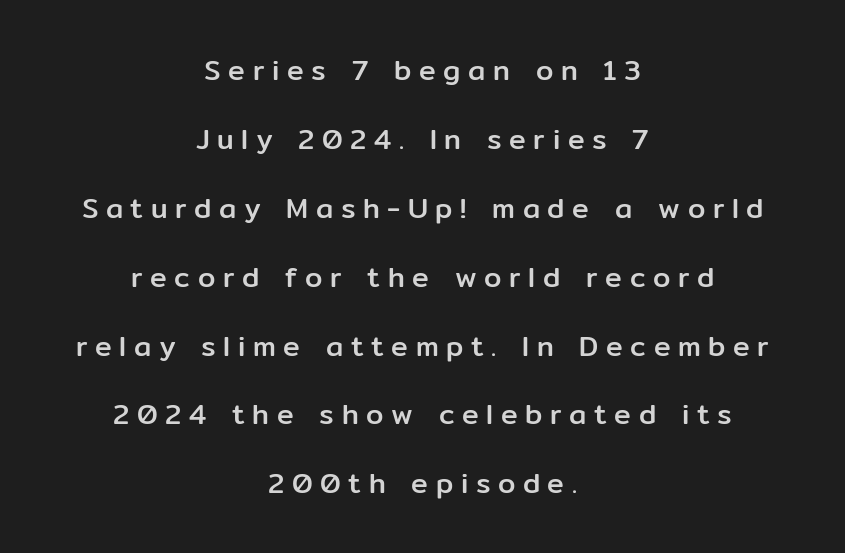
The image shows 28 px sans-serif type, upright; set centered, loose line spacing (2.46x), unusually wide letter spacing (+0.27 em), not underlined; low stroke contrast and a medium x-height.
